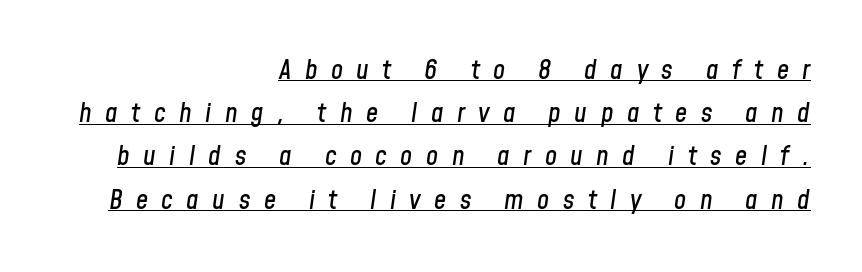
The image shows 27 px text type, italic (leaning right); set right-aligned, normal line spacing (1.6x), unusually wide letter spacing (+0.5 em), underlined.
